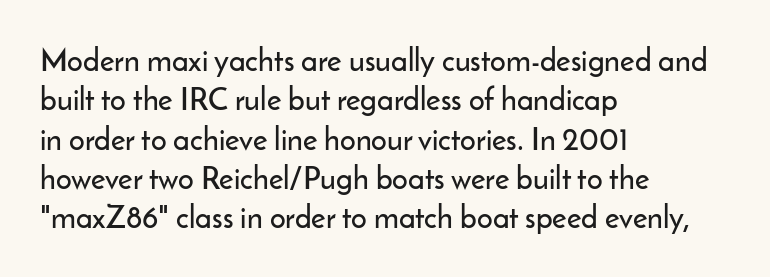
The image shows 31 px sans-serif type, upright; set left-aligned, normal line spacing (1.27x), normal letter spacing, not underlined; low stroke contrast and a small x-height.
